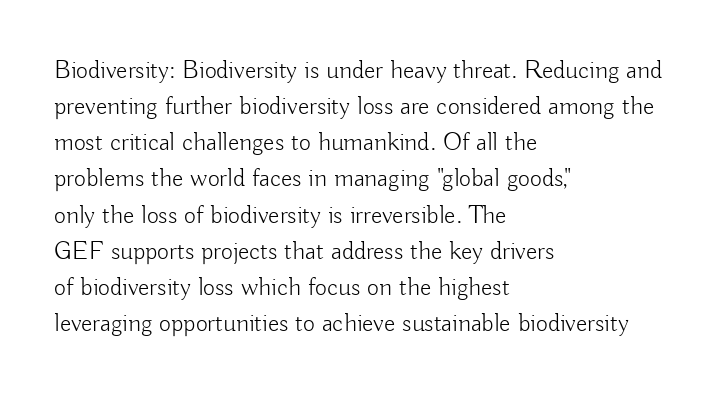
The image shows 26 px text type, upright; set left-aligned, normal line spacing (1.39x), normal letter spacing, not underlined.
